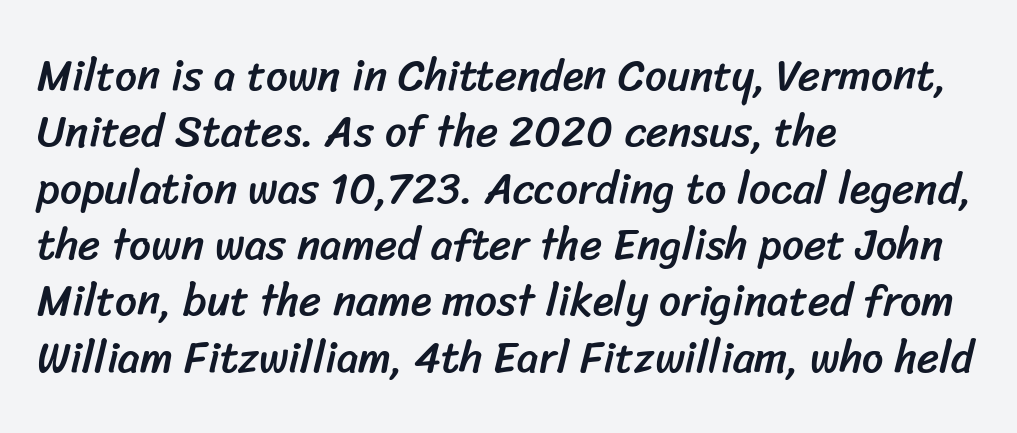
The image shows 43 px sans-serif type; set left-aligned, normal line spacing (1.31x), normal letter spacing, not underlined; low stroke contrast and a medium x-height.
